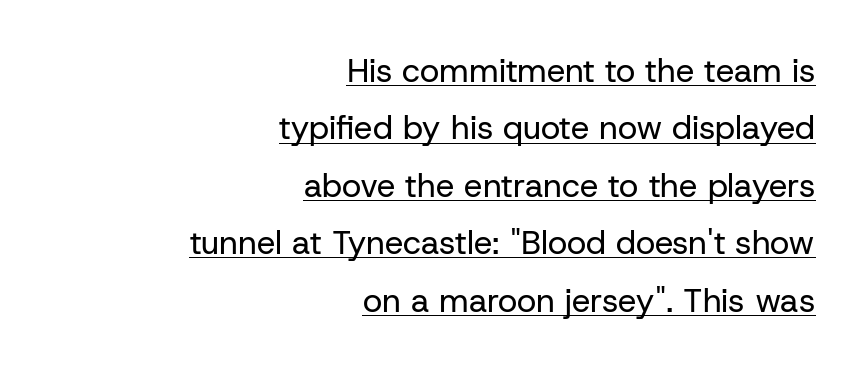
What stands out about the letter spacing? Nothing — it is the standard amount. Note the varied advance widths — an 'i' is clearly narrower than an 'm'. Visually the block forms a straight wall on the right and a jagged coastline on the left. Ordinary non-slanted type is in use. The rendering shows plain stroke endings on the letterforms — a sans-serif design.
